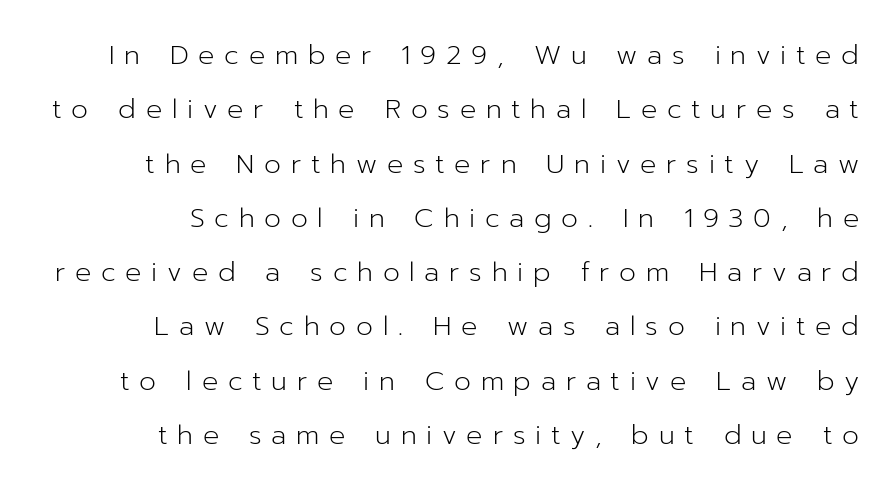
The image shows 27 px text type, upright; set right-aligned, loose line spacing (2.01x), unusually wide letter spacing (+0.36 em), not underlined.
